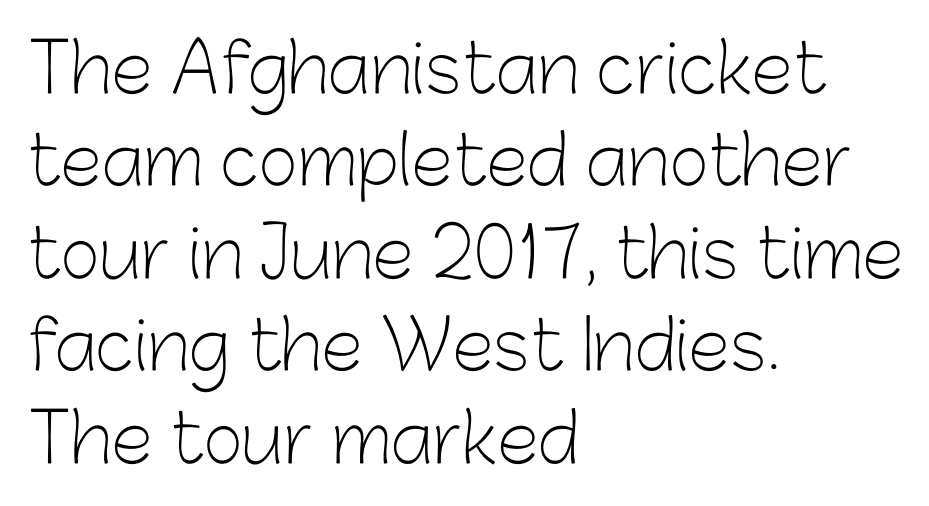
{"serif": "no", "italic": "no", "bold": "no", "weight": "light", "width": "normal", "stroke_contrast": "low", "x_height": "medium", "monospaced": "no", "underline": "no", "align": "left", "line_spacing": "normal", "line_spacing_ratio": 1.36, "letter_spacing": "normal", "letter_spacing_em": 0.0, "glyph_px": 68}
